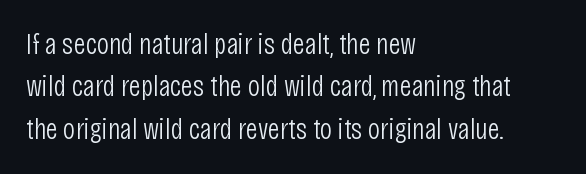
The passage shown stacks its lines at a standard gap. The letters look calm and open, with moderate or lighter stems. The specimen reads as upright at a glance. The glyphs in this specimen are sans serif.
